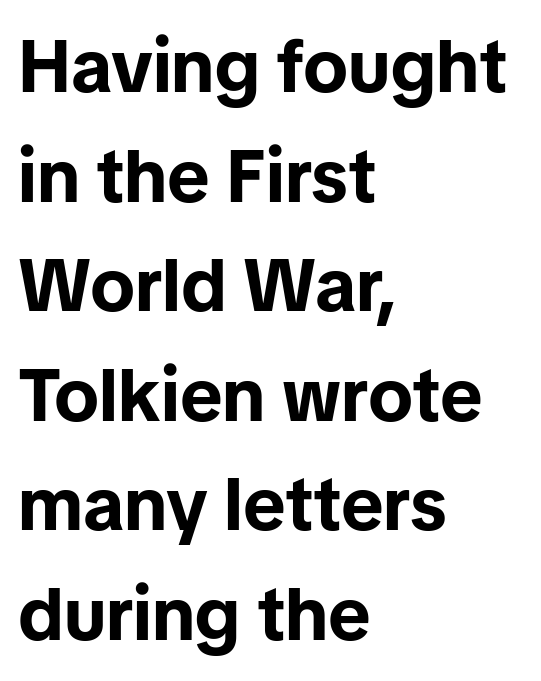
Q: Is the text bold? A: Yes.
Q: Is the text italic (slanted)? A: No, it is upright.
Q: Is the typeface a serif or a sans-serif typeface? A: Sans-serif.
Q: Is the text underlined? A: No.
Q: How is the paragraph aligned? A: Left-aligned.
Q: Is the spacing between letters normal or unusually wide? A: Normal.
Q: Is the spacing between lines tight, normal or loose? A: Normal.
Q: Width (condensed, normal, or wide)? A: Normal.
Q: Stroke contrast? A: Low.
Q: x-height? A: Medium.
Q: Monospaced? A: No.
